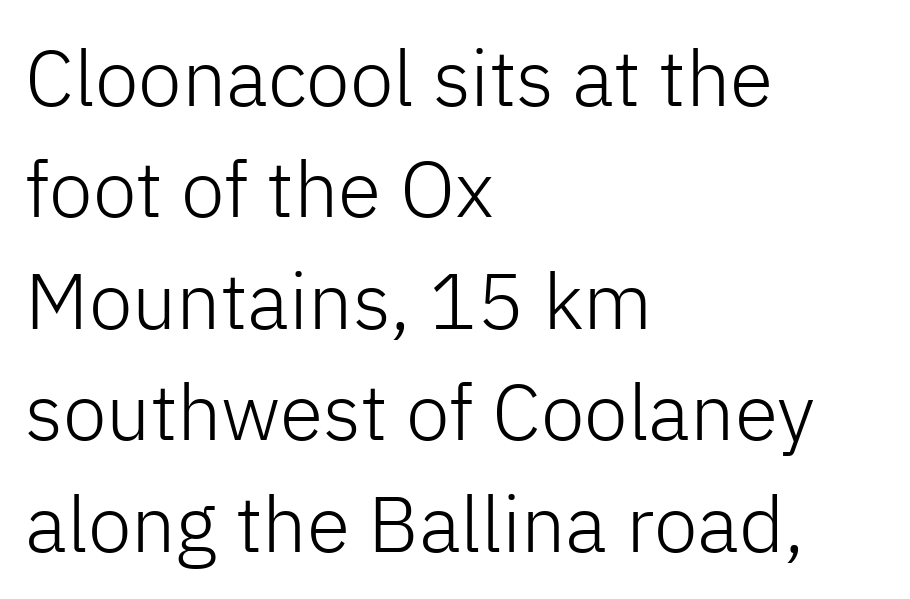
Spacing between characters is what you'd get straight out of the box. Just letters on the line, the space beneath them empty. Heft: none added — not bold. Regular leading.
